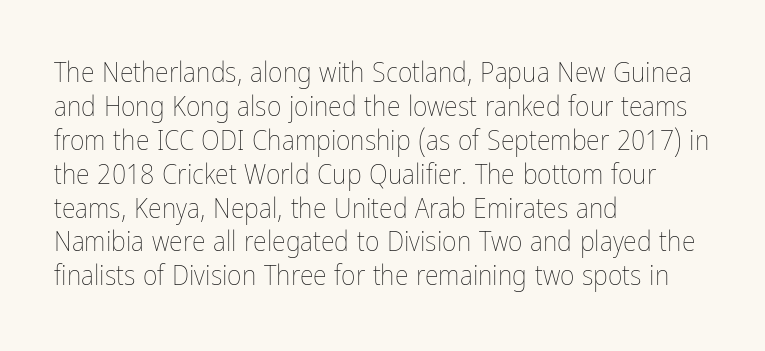
Caption: standard tracking, unaltered. Decoration check: the copy has no underline. Where is the straight margin? On the left. Note the varied advance widths — an 'i' is clearly narrower than an 'm'.
